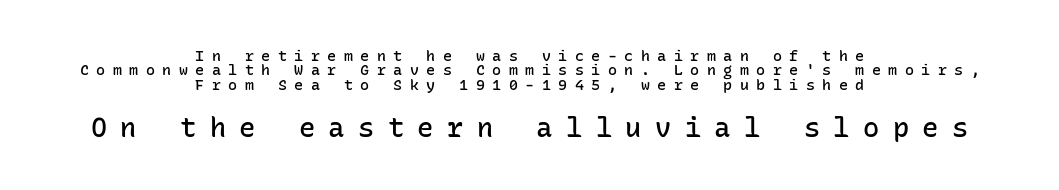
Q: Is the text bold? A: Semi-bold.
Q: Is the text italic (slanted)? A: No, it is upright.
Q: Is the text underlined? A: No.
Q: How is the paragraph aligned? A: Centered.
Q: Is the spacing between letters normal or unusually wide? A: Unusually wide.
Q: Is the spacing between lines tight, normal or loose? A: Tight.
Q: Which block of text is set in a larger size, the first (top) or the second (bottom)? A: The second (bottom) one.
